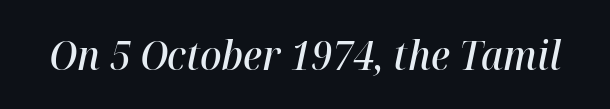
Q: Is the text bold? A: Semi-bold.
Q: Is the text italic (slanted)? A: Yes, it leans right by about 12 degrees.
Q: Is the text underlined? A: No.
Q: Is the spacing between letters normal or unusually wide? A: Normal.
Q: Width (condensed, normal, or wide)? A: Normal.
Q: Stroke contrast? A: High.
Q: x-height? A: Medium.
Q: Monospaced? A: No.
